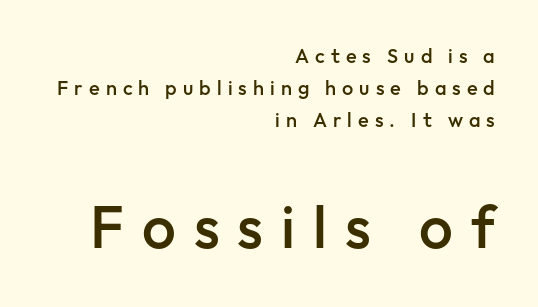
{"serif": "no", "italic": "no", "bold": "semi", "weight": "semibold", "width": "normal", "stroke_contrast": "low", "x_height": "medium", "monospaced": "no", "underline": "no", "align": "right", "line_spacing": "normal", "line_spacing_ratio": 1.61, "letter_spacing": "wide", "letter_spacing_em": 0.3, "larger_block": "second", "size_ratio": 3.0, "glyph_px": 60}
